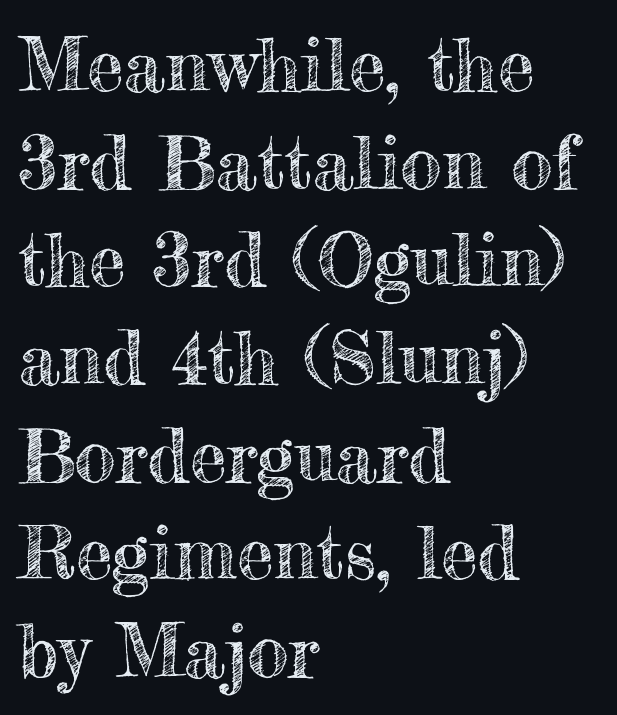
{"italic": "no", "width": "normal", "x_height": "small", "monospaced": "no", "underline": "no", "align": "left", "line_spacing": "normal", "line_spacing_ratio": 1.32, "letter_spacing": "normal", "letter_spacing_em": 0.0, "glyph_px": 74}
